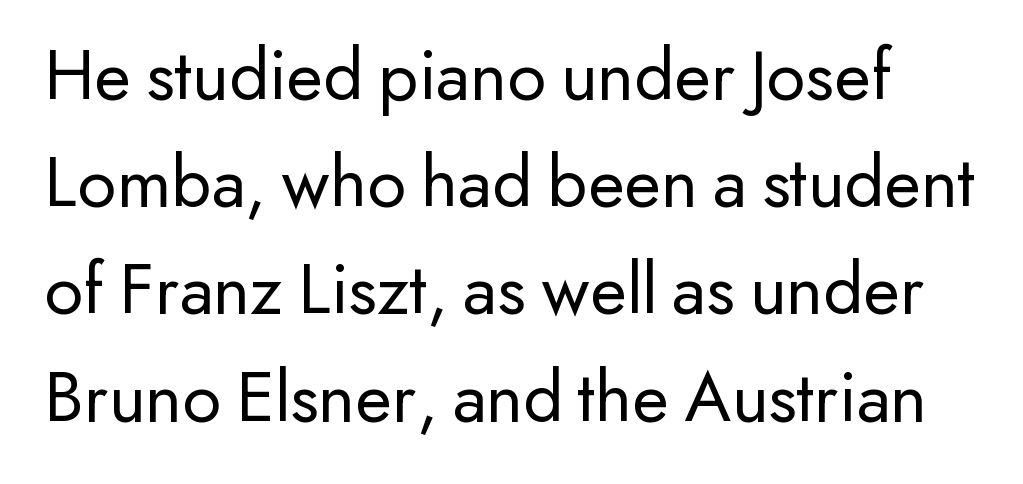
The image shows 75 px regular-weight sans-serif type, upright; set normal line spacing (1.43x), normal letter spacing, not underlined; low stroke contrast and a small x-height.
